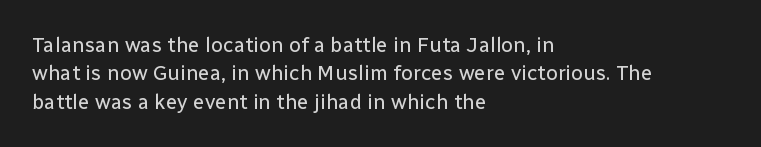
{"italic": "no", "bold": "no", "underline": "no", "align": "left", "line_spacing": "normal", "line_spacing_ratio": 1.35, "letter_spacing": "normal", "letter_spacing_em": 0.0, "glyph_px": 21}
